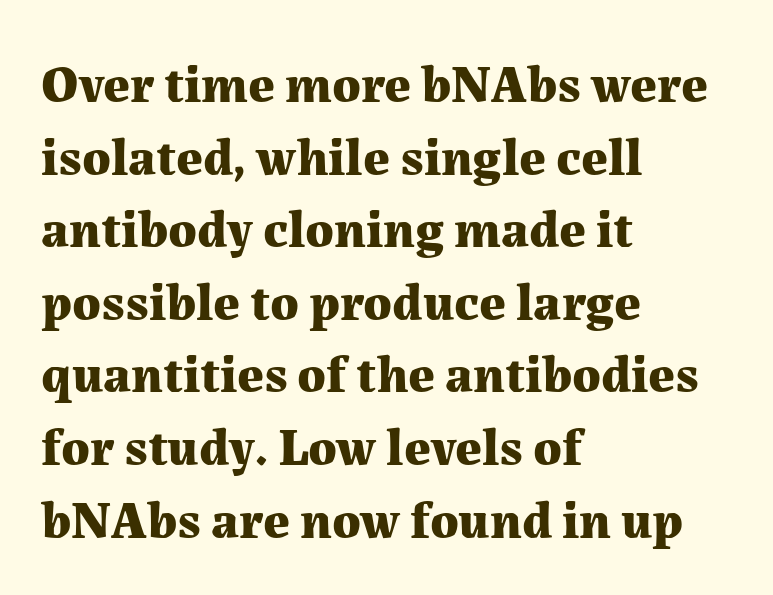
Q: Is the text bold? A: Yes.
Q: Is the text italic (slanted)? A: No, it is upright.
Q: Is the typeface a serif or a sans-serif typeface? A: Serif.
Q: Is the text underlined? A: No.
Q: How is the paragraph aligned? A: Left-aligned.
Q: Is the spacing between letters normal or unusually wide? A: Normal.
Q: Is the spacing between lines tight, normal or loose? A: Normal.
Q: Width (condensed, normal, or wide)? A: Normal.
Q: Stroke contrast? A: Medium.
Q: x-height? A: Medium.
Q: Monospaced? A: No.
